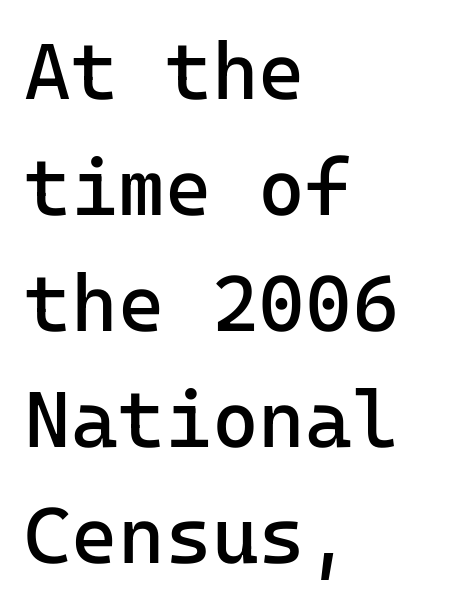
Q: Is the text bold? A: No.
Q: Is the text italic (slanted)? A: No, it is upright.
Q: Is the typeface a serif or a sans-serif typeface? A: Sans-serif.
Q: Is the text underlined? A: No.
Q: How is the paragraph aligned? A: Left-aligned.
Q: Is the spacing between letters normal or unusually wide? A: Normal.
Q: Is the spacing between lines tight, normal or loose? A: Normal.
Q: Width (condensed, normal, or wide)? A: Normal.
Q: Stroke contrast? A: Low.
Q: x-height? A: Medium.
Q: Monospaced? A: Yes.
